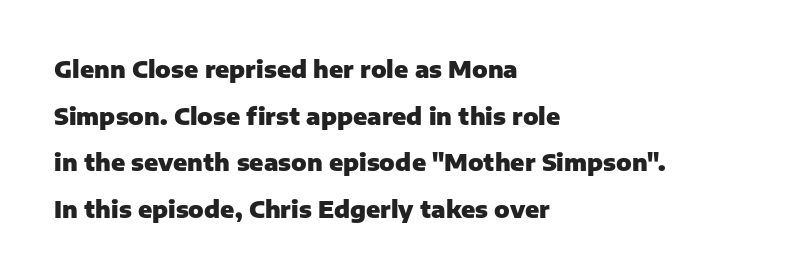
Q: Is the text bold? A: Yes.
Q: Is the text italic (slanted)? A: No, it is upright.
Q: Is the text underlined? A: No.
Q: How is the paragraph aligned? A: Left-aligned.
Q: Is the spacing between letters normal or unusually wide? A: Normal.
Q: Is the spacing between lines tight, normal or loose? A: Loose.
